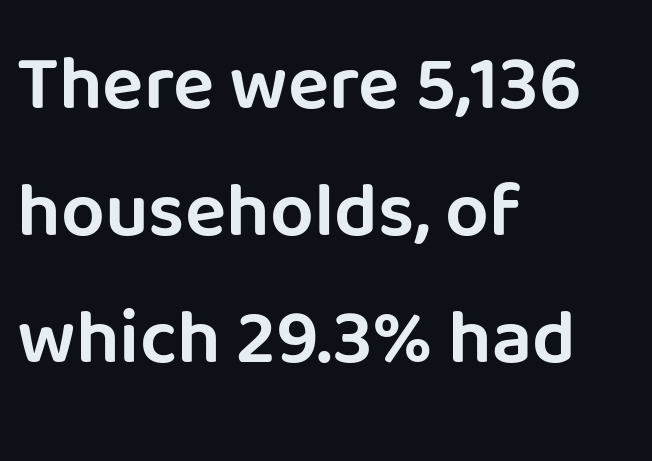
Unmarked baselines from the first word to the last. Here the glyphs are tracked normally, forming tight word shapes. This sample keeps an unexceptional amount of space between lines. This is the regular roman posture of the typeface. The font family rendered here belongs to the sans-serif group.
